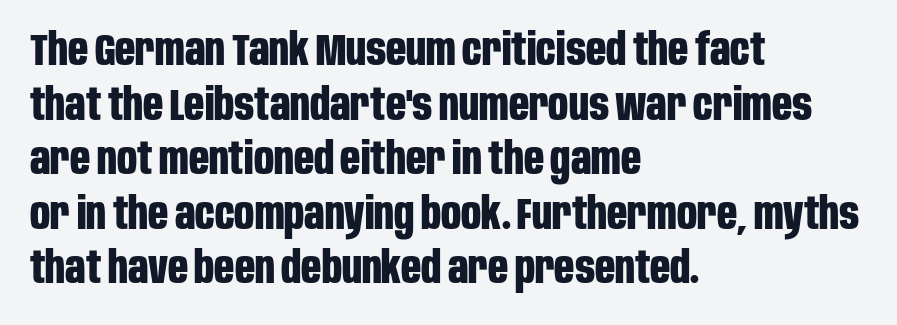
The ragged edge is on the right, which tells us the setting is flush left. What stands out about the letter spacing? Nothing — it is the standard amount. No feet cap the strokes, marking this as sans-serif type. Think of a printed novel: that variable character pitch is what you see here.
